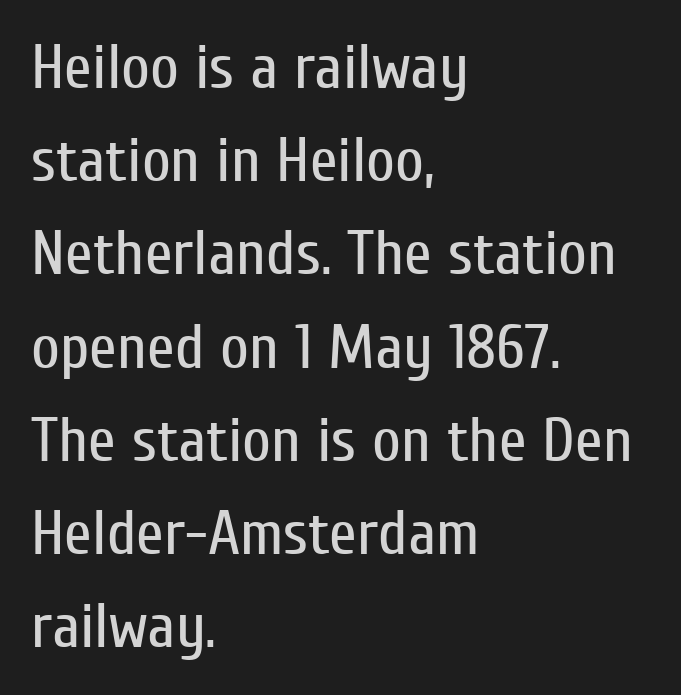
Q: Is the text bold? A: No.
Q: Is the text italic (slanted)? A: No, it is upright.
Q: Is the typeface a serif or a sans-serif typeface? A: Sans-serif.
Q: Is the text underlined? A: No.
Q: How is the paragraph aligned? A: Left-aligned.
Q: Is the spacing between letters normal or unusually wide? A: Normal.
Q: Is the spacing between lines tight, normal or loose? A: Normal.
Q: Width (condensed, normal, or wide)? A: Condensed.
Q: Stroke contrast? A: Low.
Q: x-height? A: Medium.
Q: Monospaced? A: No.
